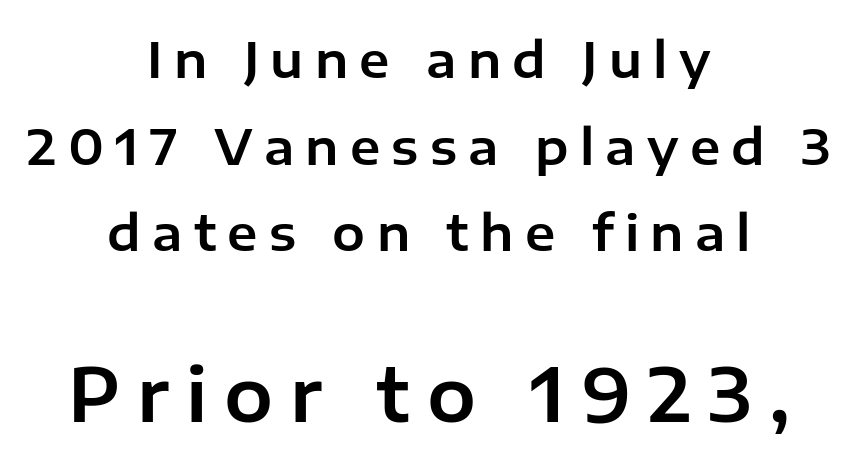
{"serif": "no", "italic": "no", "width": "normal", "stroke_contrast": "low", "x_height": "medium", "monospaced": "no", "underline": "no", "align": "center", "line_spacing_ratio": 1.77, "letter_spacing": "wide", "letter_spacing_em": 0.23, "larger_block": "second", "size_ratio": 1.49, "glyph_px": 73}
